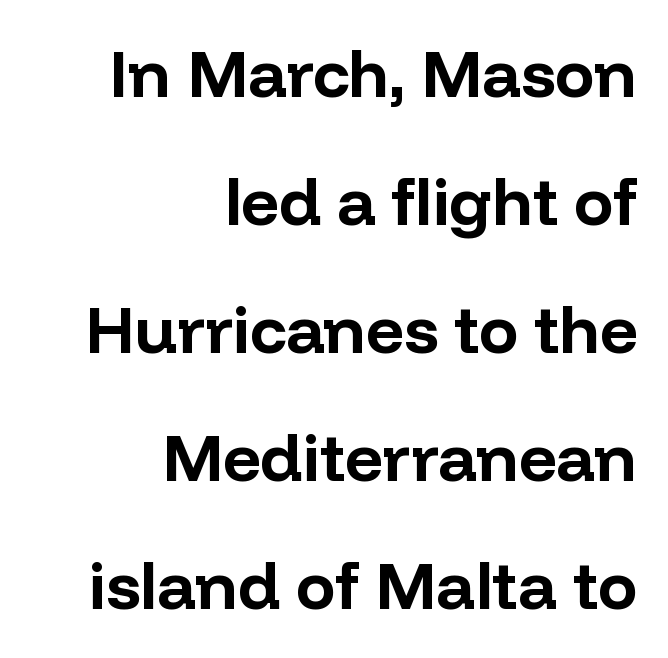
The lettering stays uniformly vertical, giving the passage a roman look. Summary of vertical rhythm: relaxed, with wide interline spacing. Bold? Absolutely — the strokes are thick and heavy. The lines in this sample share a right terminus and differ only in where they begin. Nothing sits at the stroke ends, so this counts as sans-serif. Varying glyph widths throughout — classic text-font behaviour.
